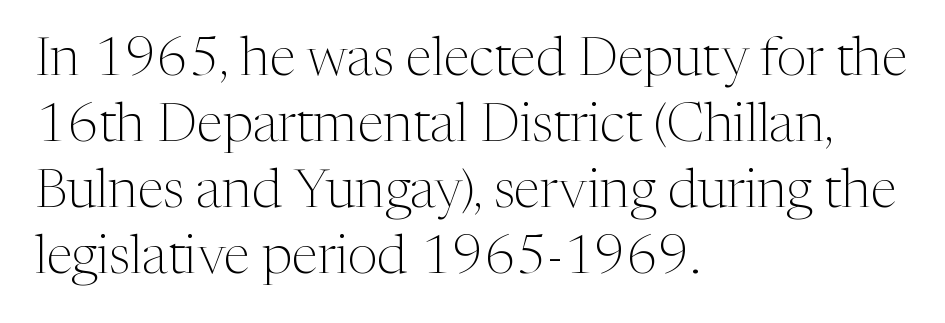
Q: Is the text bold? A: No.
Q: Is the text italic (slanted)? A: No, it is upright.
Q: Is the typeface a serif or a sans-serif typeface? A: Serif.
Q: Is the text underlined? A: No.
Q: How is the paragraph aligned? A: Left-aligned.
Q: Is the spacing between letters normal or unusually wide? A: Normal.
Q: Width (condensed, normal, or wide)? A: Normal.
Q: Stroke contrast? A: Medium.
Q: x-height? A: Medium.
Q: Monospaced? A: No.
